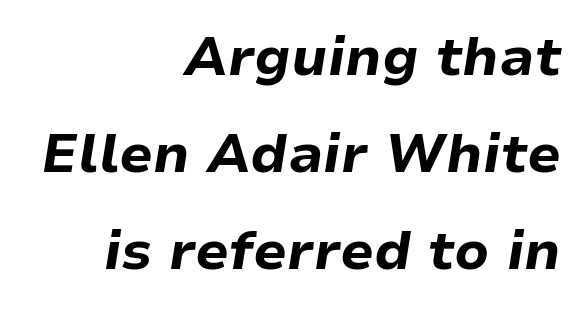
{"italic": "yes", "lean": "right", "slant_degrees": 9, "bold": "yes", "weight": "bold", "width": "normal", "stroke_contrast": "low", "x_height": "medium", "monospaced": "no", "underline": "no", "align": "right", "line_spacing_ratio": 1.8, "letter_spacing": "normal", "letter_spacing_em": 0.0, "glyph_px": 54}
